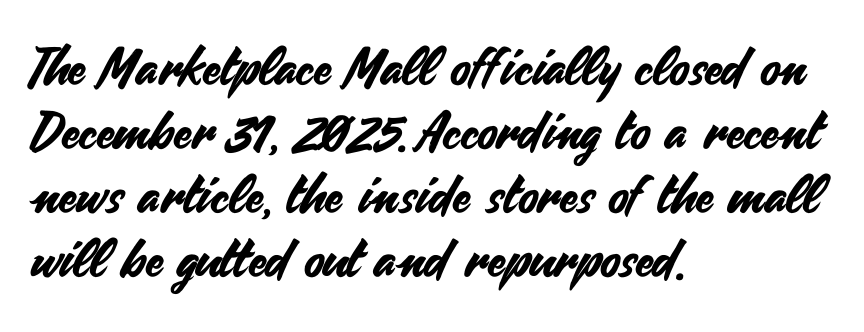
The image shows 52 px sans-serif type; set left-aligned, line spacing 1.23x, normal letter spacing, not underlined; medium stroke contrast and a small x-height.
